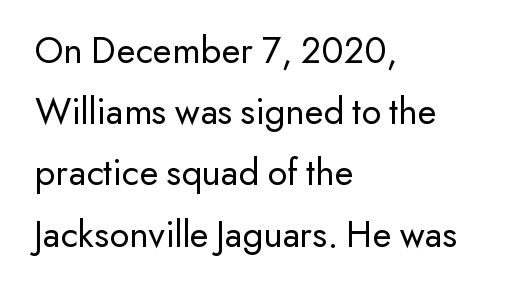
Q: Is the text bold? A: No.
Q: Is the text italic (slanted)? A: No, it is upright.
Q: Is the typeface a serif or a sans-serif typeface? A: Sans-serif.
Q: Is the text underlined? A: No.
Q: How is the paragraph aligned? A: Left-aligned.
Q: Is the spacing between letters normal or unusually wide? A: Normal.
Q: Is the spacing between lines tight, normal or loose? A: Normal.
Q: Width (condensed, normal, or wide)? A: Normal.
Q: Stroke contrast? A: Low.
Q: x-height? A: Small.
Q: Monospaced? A: No.
